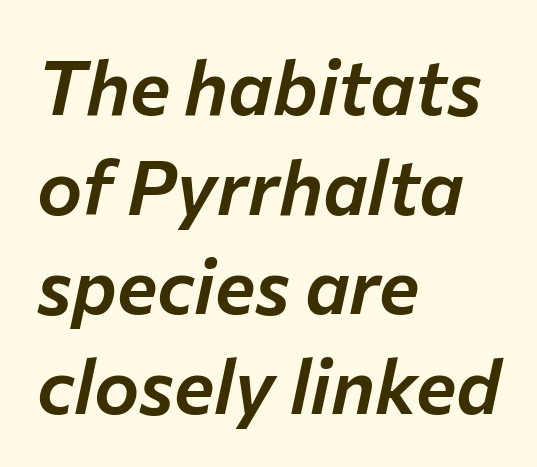
{"italic": "yes", "lean": "right", "slant_degrees": 12, "width": "normal", "stroke_contrast": "low", "x_height": "medium", "monospaced": "no", "underline": "no", "align": "left", "line_spacing": "normal", "line_spacing_ratio": 1.31, "letter_spacing": "normal", "letter_spacing_em": 0.0, "glyph_px": 76}
